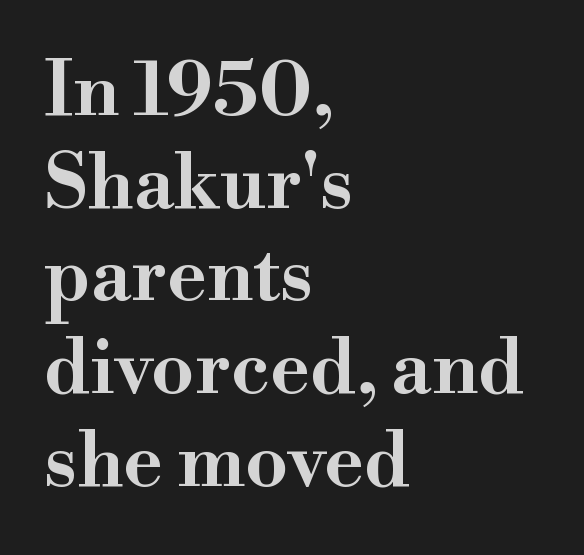
Descenders hang freely into open space. Think of a printed novel: that variable character pitch is what you see here. The type family on display is of the serif kind. Students, note that the glyphs here touch the page at normal intervals. This rendering uses left alignment, leaving the right contour irregular.
